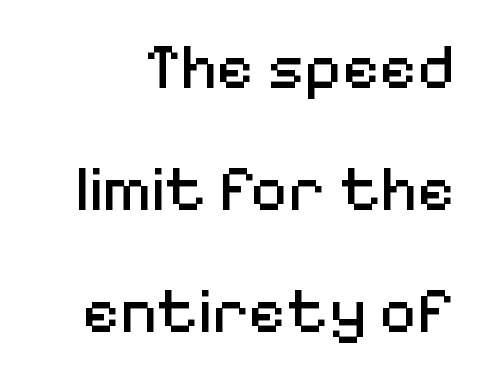
The face used here is proportionally spaced, like ordinary book or web type. Nope, no serifs anywhere on these letters. No chunkiness to these letters — they're not bold. Words float on clear page, feet unadorned. The font's upright variant was chosen for this text.
